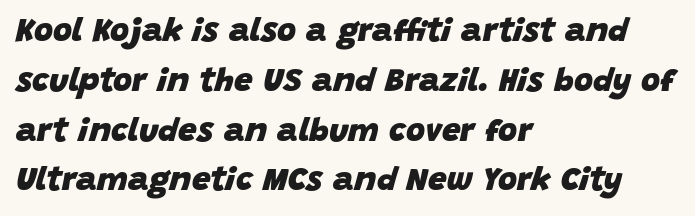
The font's italic variant was chosen for this text. Here the designer chose a conventional face with non-uniform glyph widths. Evenly set lines give the paragraph a standard silhouette. Each row of text sits above clean, open space. Inter-character spacing is left at the font's built-in metrics.
